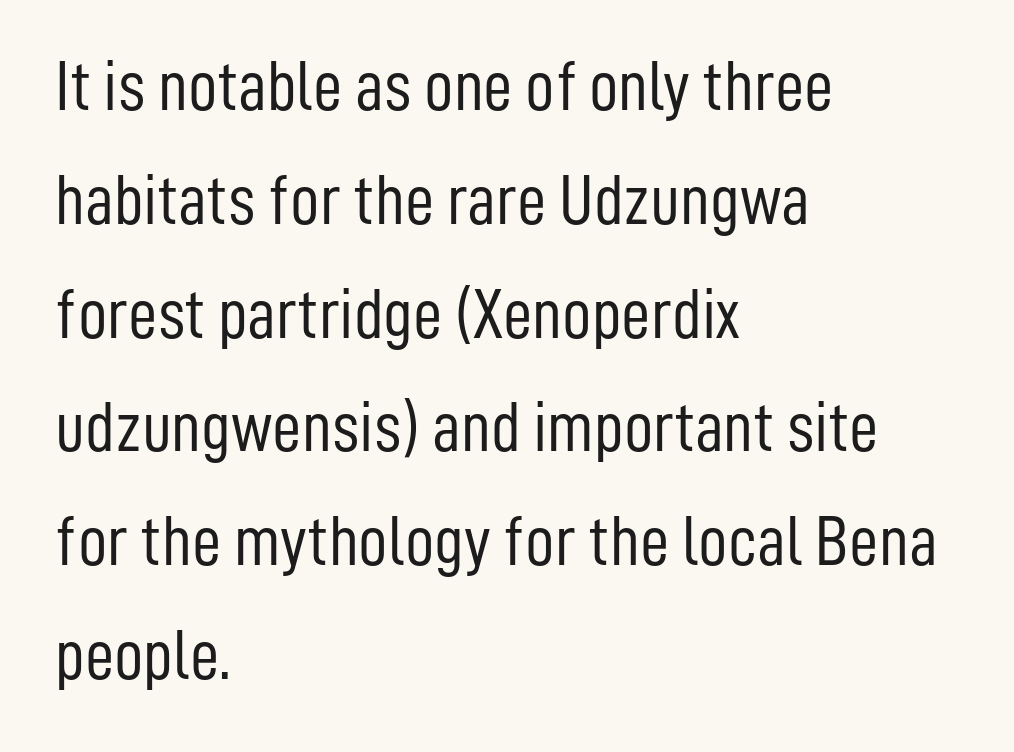
Q: Is the text bold? A: No.
Q: Is the text italic (slanted)? A: No, it is upright.
Q: Is the typeface a serif or a sans-serif typeface? A: Sans-serif.
Q: Is the text underlined? A: No.
Q: How is the paragraph aligned? A: Left-aligned.
Q: Is the spacing between letters normal or unusually wide? A: Normal.
Q: Is the spacing between lines tight, normal or loose? A: Normal.
Q: Width (condensed, normal, or wide)? A: Condensed.
Q: Stroke contrast? A: Low.
Q: x-height? A: Medium.
Q: Monospaced? A: No.
